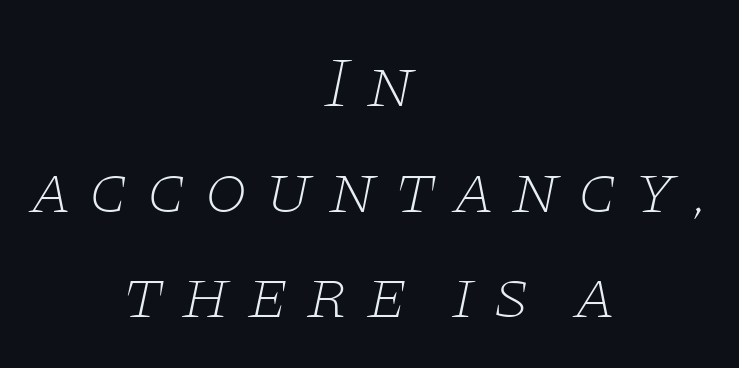
{"serif": "yes", "italic": "yes", "lean": "right", "slant_degrees": 11, "bold": "no", "weight": "thin", "width": "wide", "stroke_contrast": "low", "x_height": "large", "monospaced": "no", "underline": "no", "align": "center", "line_spacing": "normal", "line_spacing_ratio": 1.51, "letter_spacing": "wide", "letter_spacing_em": 0.23, "glyph_px": 70}
